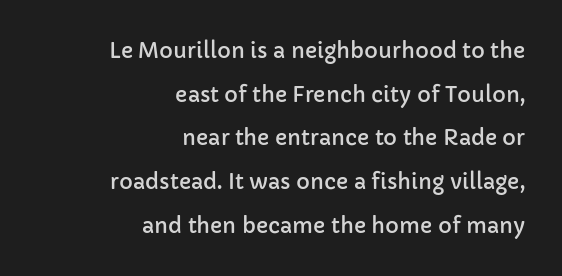
Q: Is the text italic (slanted)? A: No, it is upright.
Q: Is the text underlined? A: No.
Q: How is the paragraph aligned? A: Right-aligned.
Q: Is the spacing between letters normal or unusually wide? A: Normal.
Q: Is the spacing between lines tight, normal or loose? A: Loose.
